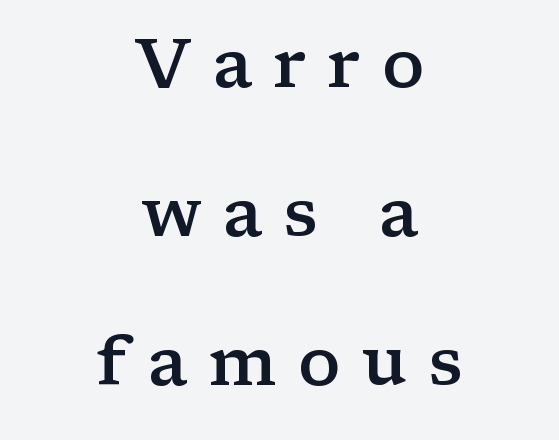
The letters are semibold — heavier than regular but short of a full bold. Beneath every word, the page is bare. Posture: vertical. If you folded the block vertically in half, each line would mirror itself in length.
